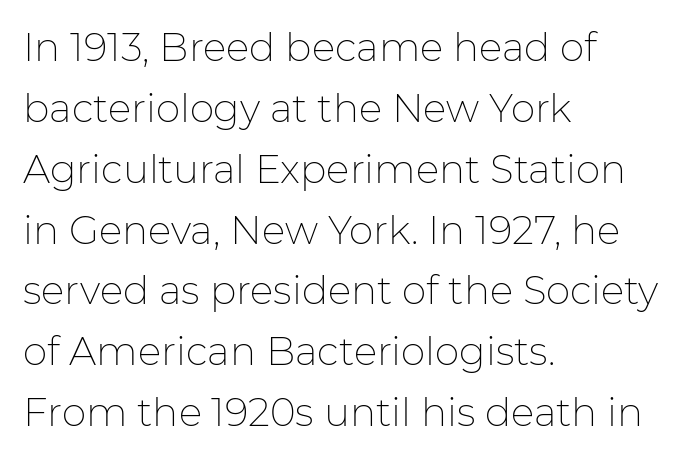
Q: Is the text bold? A: No.
Q: Is the text italic (slanted)? A: No, it is upright.
Q: Is the typeface a serif or a sans-serif typeface? A: Sans-serif.
Q: Is the text underlined? A: No.
Q: How is the paragraph aligned? A: Left-aligned.
Q: Is the spacing between letters normal or unusually wide? A: Normal.
Q: Is the spacing between lines tight, normal or loose? A: Normal.
Q: Width (condensed, normal, or wide)? A: Normal.
Q: Stroke contrast? A: Low.
Q: x-height? A: Medium.
Q: Monospaced? A: No.
